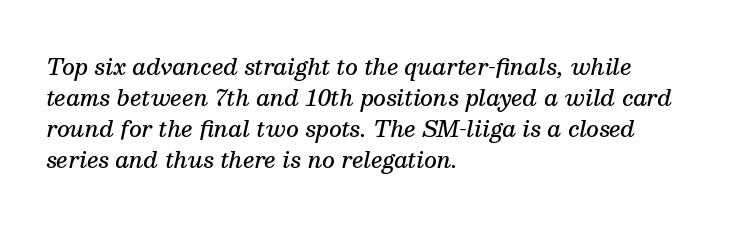
Q: Is the text bold? A: Semi-bold.
Q: Is the text italic (slanted)? A: Yes, it leans right by about 13 degrees.
Q: Is the text underlined? A: No.
Q: How is the paragraph aligned? A: Left-aligned.
Q: Is the spacing between letters normal or unusually wide? A: Normal.
Q: Is the spacing between lines tight, normal or loose? A: Normal.
